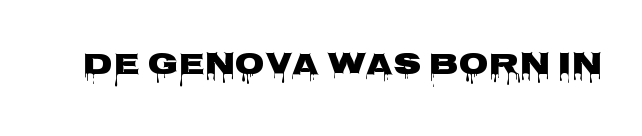
The image shows 31 px heavy, wide sans-serif type, upright; set normal letter spacing, not underlined; low stroke contrast and a large x-height.
